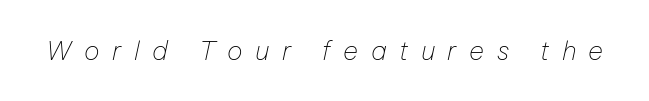
Q: Is the text bold? A: No.
Q: Is the text italic (slanted)? A: Yes, it leans right by about 12 degrees.
Q: Is the text underlined? A: No.
Q: Is the spacing between letters normal or unusually wide? A: Unusually wide.
